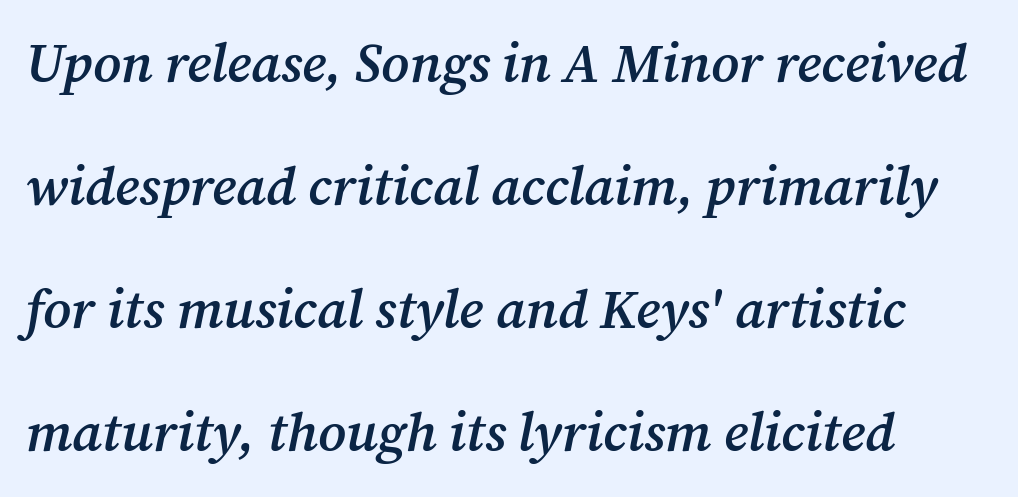
Q: Is the text bold? A: Semi-bold.
Q: Is the text italic (slanted)? A: Yes, it leans right by about 12 degrees.
Q: Is the typeface a serif or a sans-serif typeface? A: Serif.
Q: Is the text underlined? A: No.
Q: How is the paragraph aligned? A: Left-aligned.
Q: Is the spacing between letters normal or unusually wide? A: Normal.
Q: Is the spacing between lines tight, normal or loose? A: Loose.
Q: Width (condensed, normal, or wide)? A: Normal.
Q: Stroke contrast? A: Medium.
Q: x-height? A: Medium.
Q: Monospaced? A: No.
